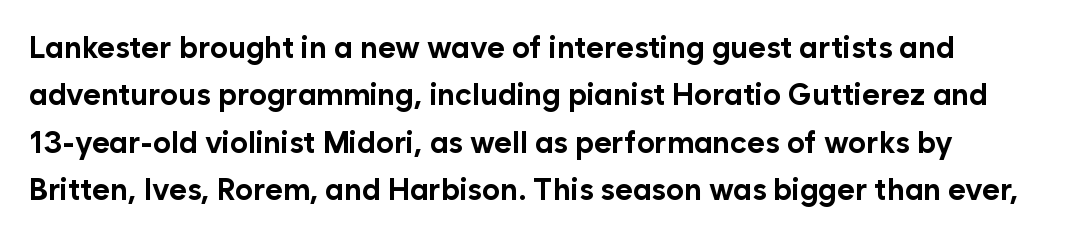
{"serif": "no", "italic": "no", "bold": "yes", "weight": "bold", "width": "normal", "stroke_contrast": "low", "x_height": "medium", "monospaced": "no", "underline": "no", "align": "left", "line_spacing": "normal", "line_spacing_ratio": 1.58, "letter_spacing": "normal", "letter_spacing_em": 0.0, "glyph_px": 30}
